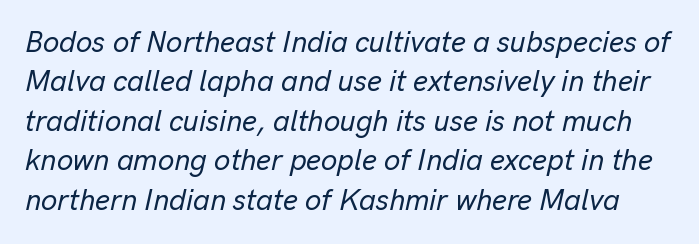
The letters advance in unequal steps, a hallmark of proportional type. Anything drawn beneath the words? Only blank space. A normal amount of white space separates one row of letters from the next. Letter spacing: default.
